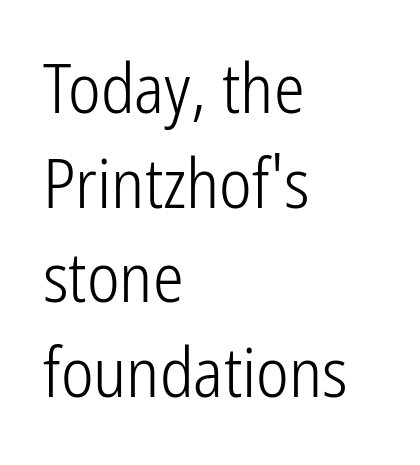
The image shows 69 px light, condensed sans-serif type, upright; set left-aligned, normal line spacing (1.37x), normal letter spacing, not underlined; low stroke contrast and a medium x-height.
